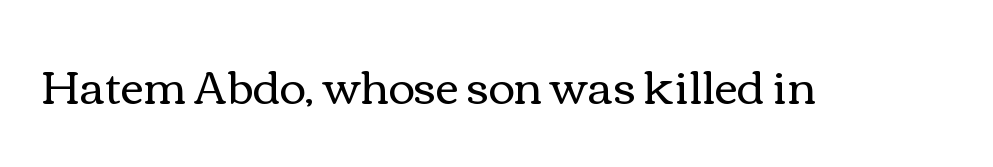
{"italic": "no", "bold": "no", "weight": "regular", "width": "wide", "stroke_contrast": "medium", "x_height": "medium", "monospaced": "no", "underline": "no", "letter_spacing": "normal", "letter_spacing_em": 0.0, "glyph_px": 45}
